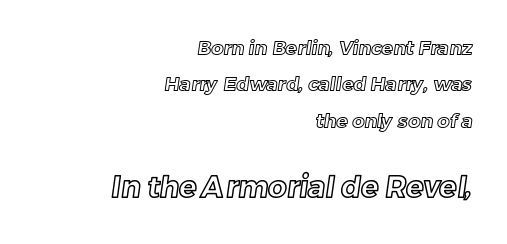
The image shows 29 px text type; set right-aligned, loose line spacing (1.91x), normal letter spacing, not underlined; the second (bottom) block is 1.53x larger; a medium x-height.
